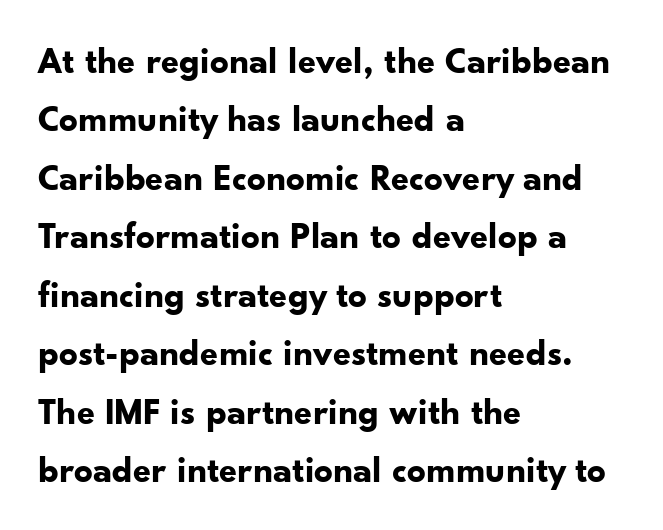
The image shows 37 px bold sans-serif type, upright; set left-aligned, normal line spacing (1.58x), normal letter spacing, not underlined; low stroke contrast and a small x-height.
